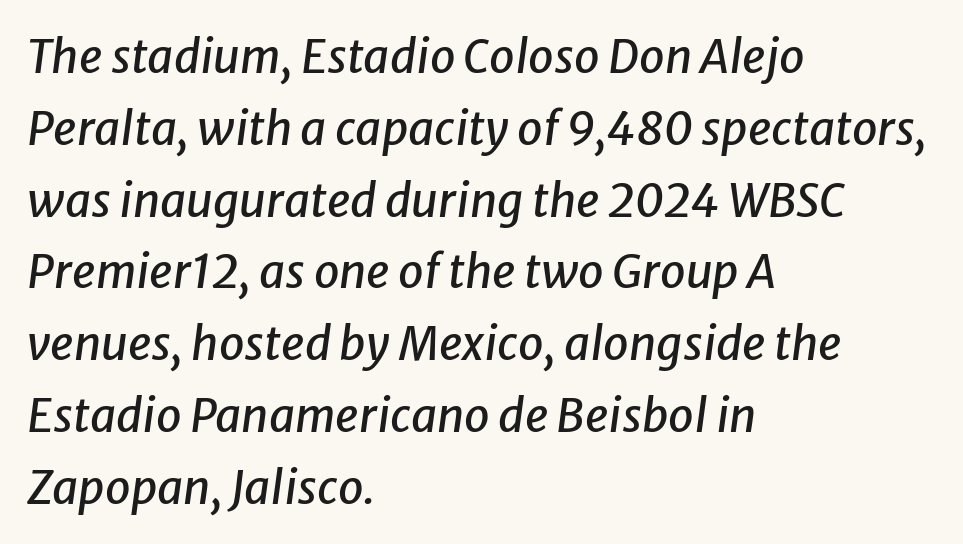
{"italic": "yes", "lean": "right", "slant_degrees": 8, "width": "normal", "stroke_contrast": "low", "x_height": "medium", "monospaced": "no", "underline": "no", "align": "left", "line_spacing": "normal", "line_spacing_ratio": 1.56, "letter_spacing": "normal", "letter_spacing_em": 0.0, "glyph_px": 46}
